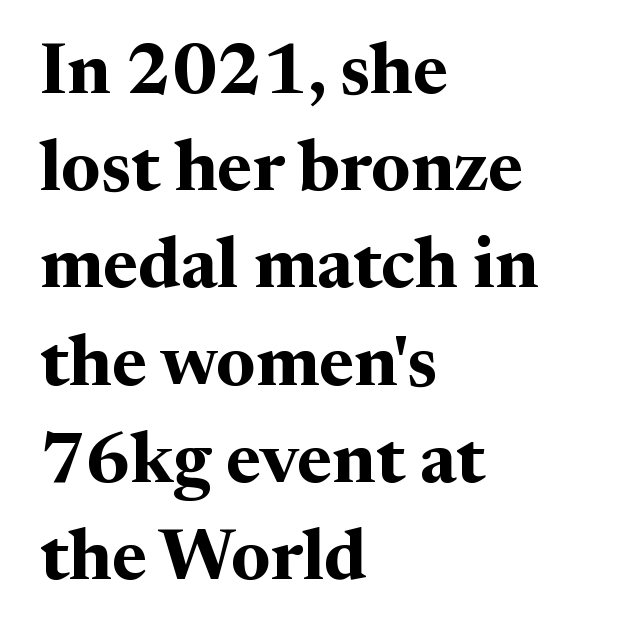
Q: Is the text bold? A: Yes.
Q: Is the text italic (slanted)? A: No, it is upright.
Q: Is the typeface a serif or a sans-serif typeface? A: Serif.
Q: Is the text underlined? A: No.
Q: How is the paragraph aligned? A: Left-aligned.
Q: Is the spacing between letters normal or unusually wide? A: Normal.
Q: Is the spacing between lines tight, normal or loose? A: Normal.
Q: Width (condensed, normal, or wide)? A: Normal.
Q: Stroke contrast? A: Medium.
Q: x-height? A: Medium.
Q: Monospaced? A: No.
